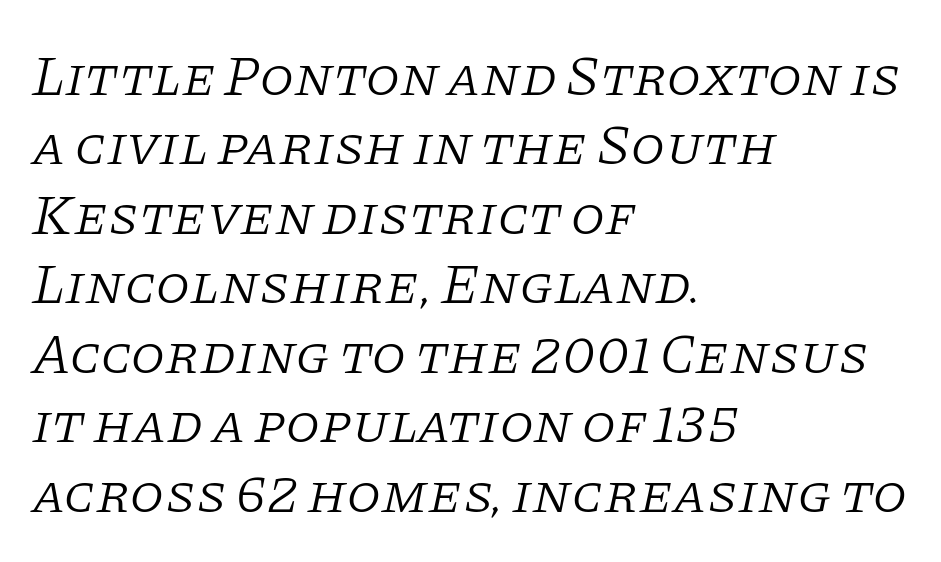
{"serif": "yes", "italic": "yes", "lean": "right", "slant_degrees": 11, "bold": "no", "weight": "light", "width": "normal", "stroke_contrast": "low", "x_height": "large", "monospaced": "no", "underline": "no", "align": "left", "line_spacing_ratio": 1.24, "letter_spacing": "normal", "letter_spacing_em": 0.0, "glyph_px": 56}
